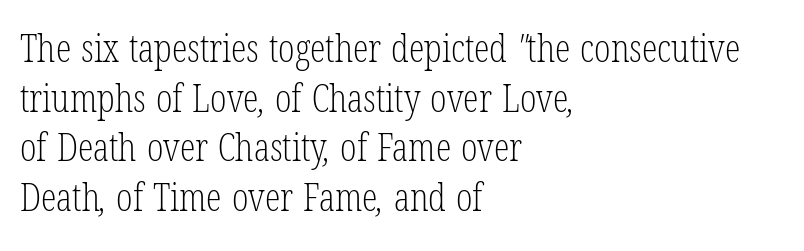
Q: Is the text bold? A: No.
Q: Is the typeface a serif or a sans-serif typeface? A: Serif.
Q: Is the text underlined? A: No.
Q: How is the paragraph aligned? A: Left-aligned.
Q: Is the spacing between letters normal or unusually wide? A: Normal.
Q: Is the spacing between lines tight, normal or loose? A: Normal.
Q: Width (condensed, normal, or wide)? A: Condensed.
Q: Stroke contrast? A: Low.
Q: x-height? A: Medium.
Q: Monospaced? A: No.
